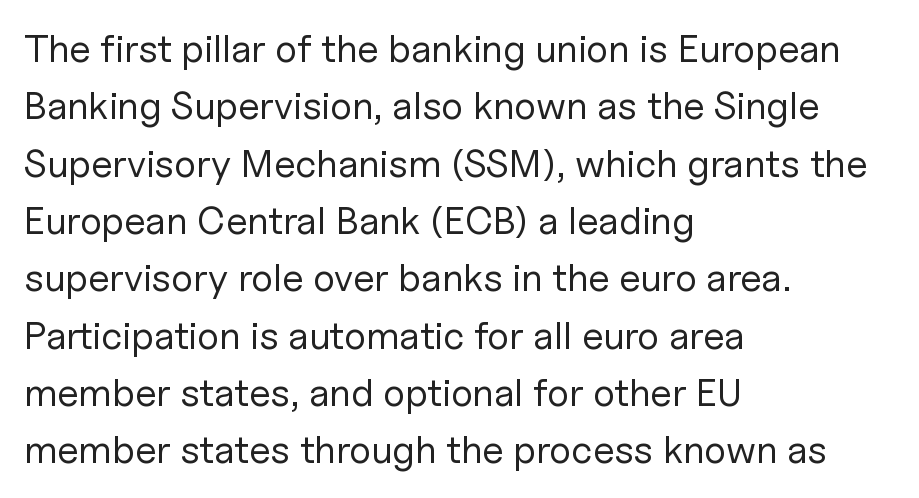
The vertical gap from one line to the next is medium. In terms of letterspacing, this is plain default setting. Grotesque or geometric, the face here clearly has no serifs. The font sits on the lighter half of the weight spectrum, regular included. The words here are not underlined.
